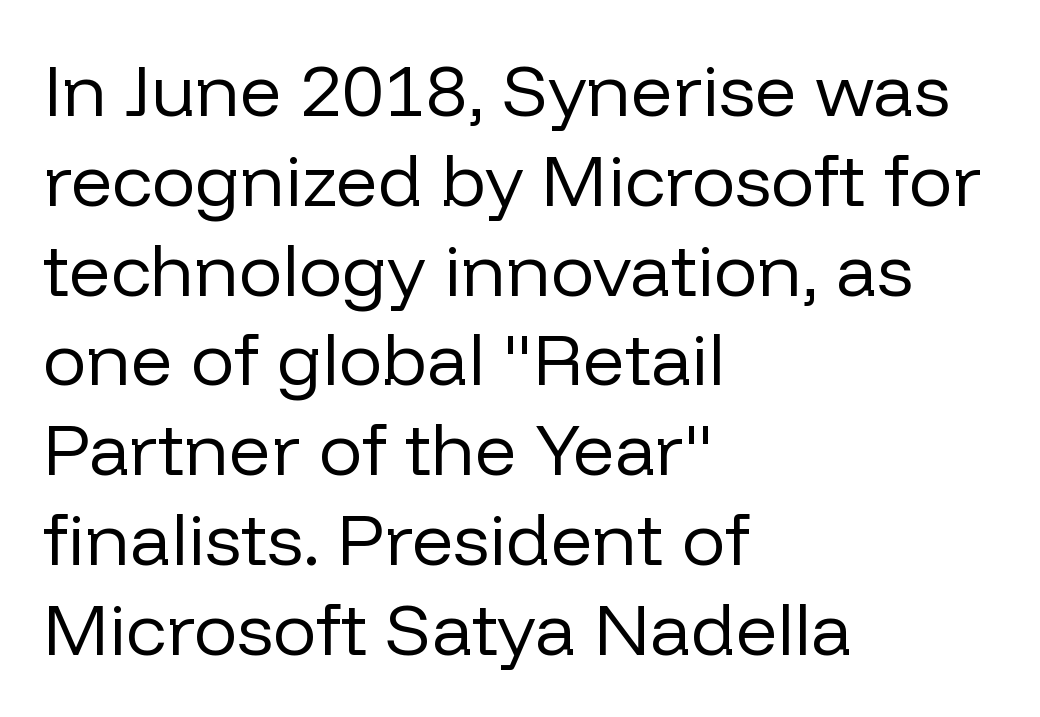
{"serif": "no", "italic": "no", "bold": "no", "weight": "regular", "width": "normal", "stroke_contrast": "low", "x_height": "medium", "monospaced": "no", "underline": "no", "align": "left", "line_spacing_ratio": 1.23, "letter_spacing": "normal", "letter_spacing_em": 0.0, "glyph_px": 73}
